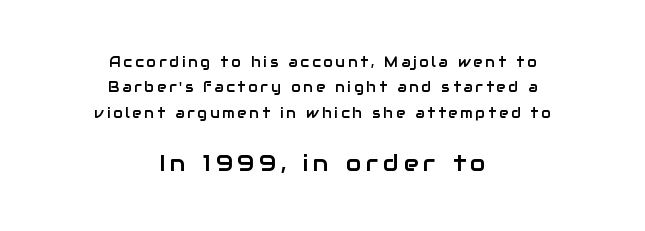
Q: Is the text italic (slanted)? A: No, it is upright.
Q: Is the text underlined? A: No.
Q: How is the paragraph aligned? A: Centered.
Q: Is the spacing between letters normal or unusually wide? A: Unusually wide.
Q: Which block of text is set in a larger size, the first (top) or the second (bottom)? A: The second (bottom) one.
